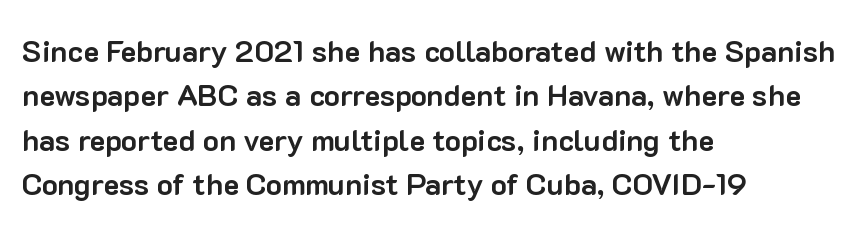
{"serif": "no", "italic": "no", "bold": "yes", "weight": "bold", "width": "normal", "stroke_contrast": "low", "x_height": "medium", "monospaced": "no", "underline": "no", "align": "left", "line_spacing": "normal", "line_spacing_ratio": 1.48, "letter_spacing": "normal", "letter_spacing_em": 0.0, "glyph_px": 30}
